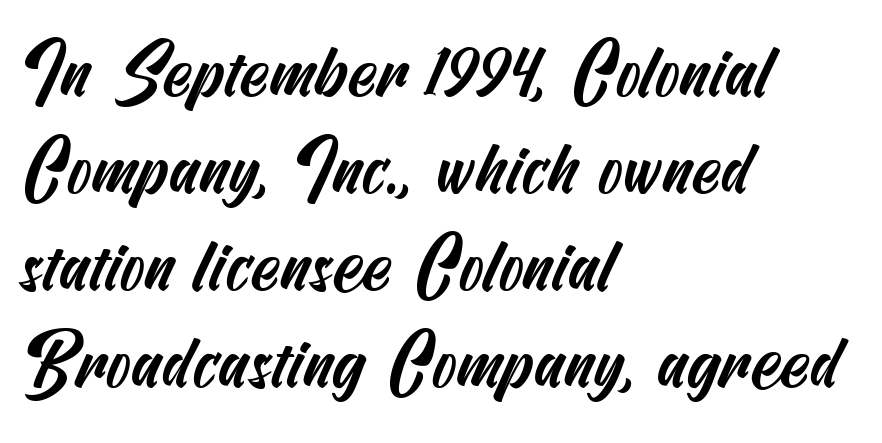
Nobody drew a line under any word here. Successive baselines arrive at the customary interval. This rendering employs a face without finishing strokes, i.e., a sans-serif. A typesetter would call this zero additional tracking. Every row of glyphs begins at an identical x-position on the left.
